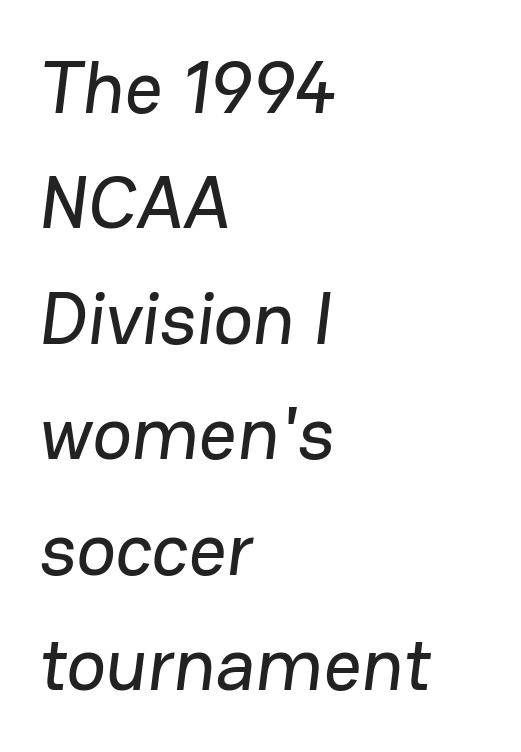
{"serif": "no", "width": "normal", "stroke_contrast": "low", "x_height": "medium", "monospaced": "no", "underline": "no", "align": "left", "line_spacing": "normal", "line_spacing_ratio": 1.56, "letter_spacing": "normal", "letter_spacing_em": 0.0, "glyph_px": 74}
